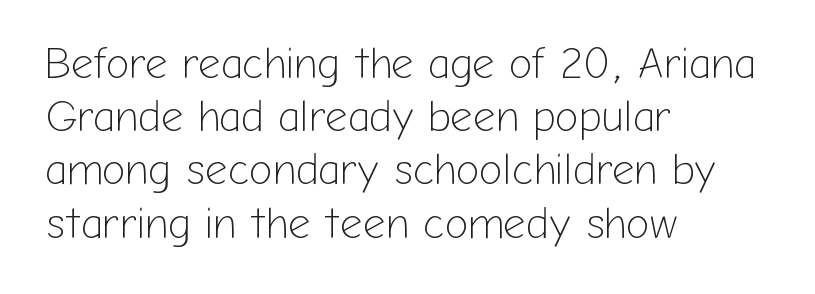
The image shows 44 px light sans-serif type, upright; set left-aligned, line spacing 1.21x, normal letter spacing, not underlined; low stroke contrast and a medium x-height.
